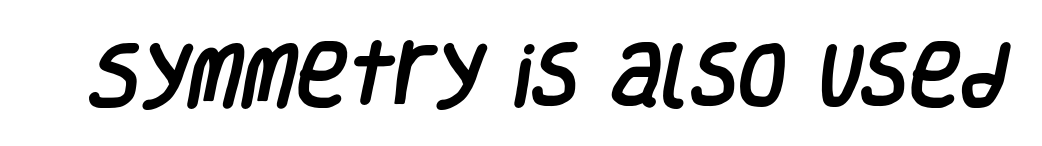
Q: Is the typeface a serif or a sans-serif typeface? A: Sans-serif.
Q: Is the text underlined? A: No.
Q: Is the spacing between letters normal or unusually wide? A: Normal.
Q: Width (condensed, normal, or wide)? A: Condensed.
Q: Stroke contrast? A: Low.
Q: x-height? A: Large.
Q: Monospaced? A: No.
